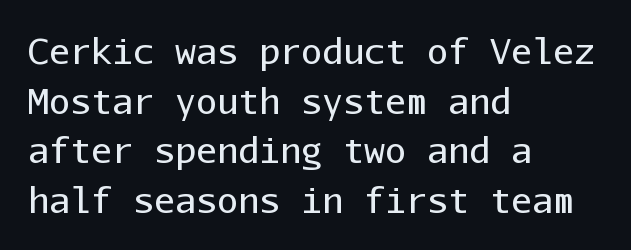
Typeset ragged right — the left edge is the straight one. The letters stand upright; this is a roman face. The text was rendered using a sans face with plain stroke endings. The words here are not underlined. Line spacing here is normal. Between one letter and the next there's only the usual sliver of space.
